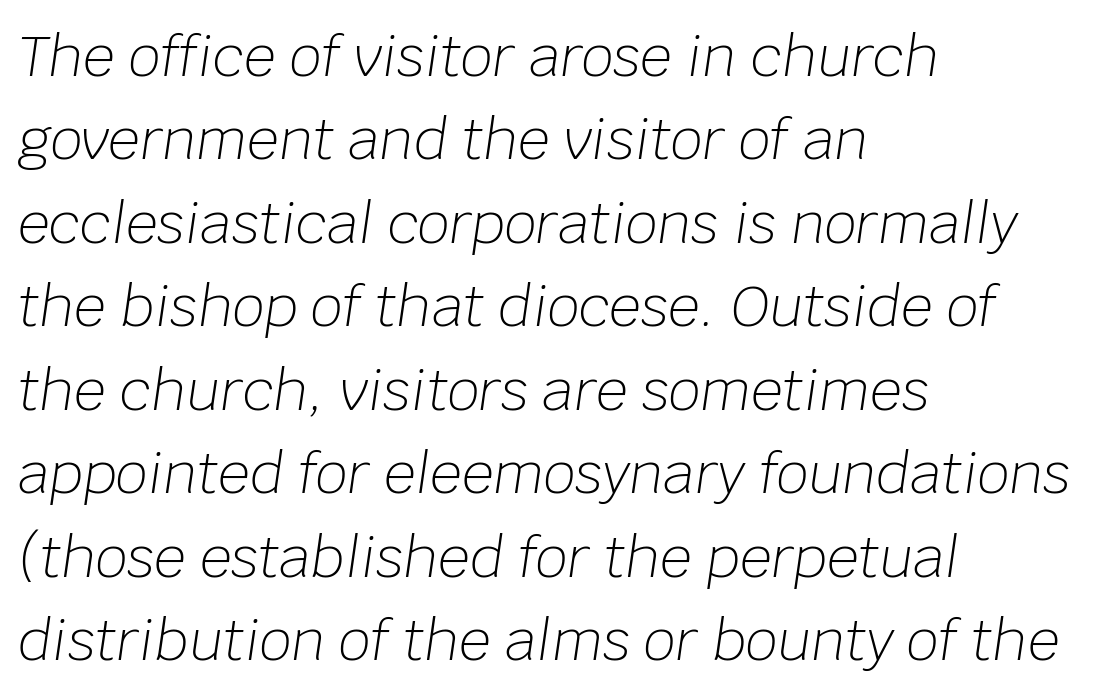
Q: Is the text bold? A: No.
Q: Is the text italic (slanted)? A: Yes, it leans right by about 8 degrees.
Q: Is the text underlined? A: No.
Q: How is the paragraph aligned? A: Left-aligned.
Q: Is the spacing between letters normal or unusually wide? A: Normal.
Q: Is the spacing between lines tight, normal or loose? A: Normal.
Q: Width (condensed, normal, or wide)? A: Normal.
Q: Stroke contrast? A: Low.
Q: x-height? A: Large.
Q: Monospaced? A: No.
